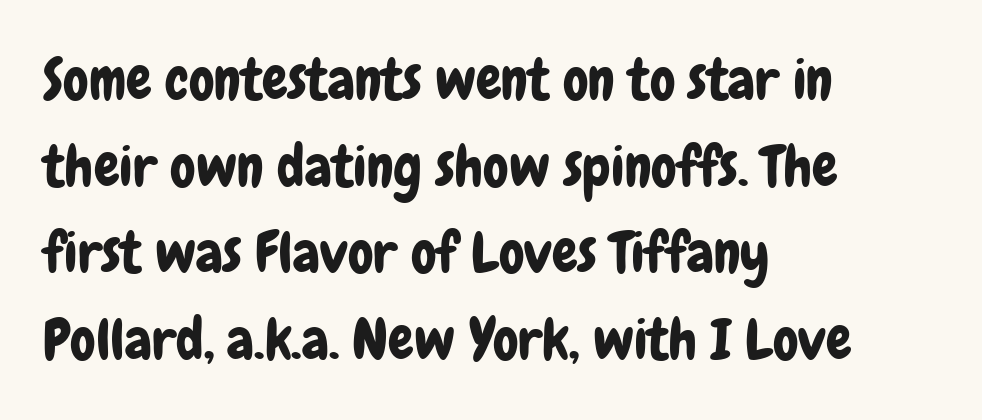
{"serif": "no", "italic": "no", "width": "condensed", "stroke_contrast": "low", "x_height": "medium", "monospaced": "no", "underline": "no", "align": "left", "line_spacing": "normal", "line_spacing_ratio": 1.52, "letter_spacing": "normal", "letter_spacing_em": 0.0, "glyph_px": 57}
